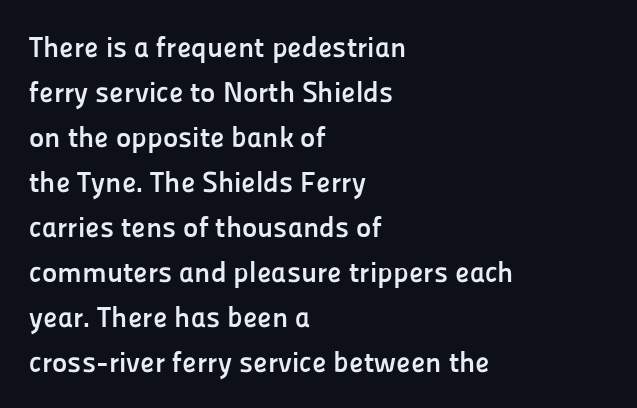
The image shows 29 px semibold sans-serif type, upright; set left-aligned, normal line spacing (1.55x), normal letter spacing, not underlined; low stroke contrast and a medium x-height.
